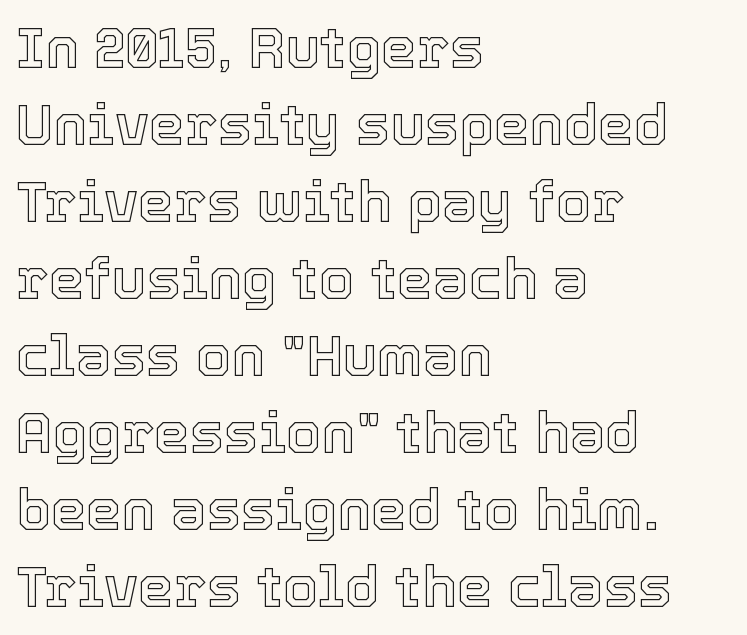
{"italic": "no", "width": "normal", "x_height": "medium", "monospaced": "no", "underline": "no", "align": "left", "line_spacing": "normal", "line_spacing_ratio": 1.35, "letter_spacing": "normal", "letter_spacing_em": 0.0, "glyph_px": 57}
